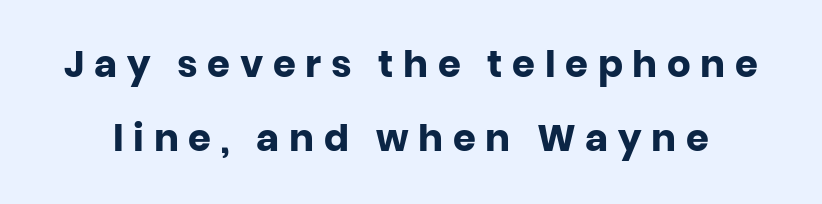
Rendered with straight, roman letterforms. Think of a printed novel: that variable character pitch is what you see here. Glance below the letters and you will spot only blank space. The characters display no serif detailing; their extremities are plain.
